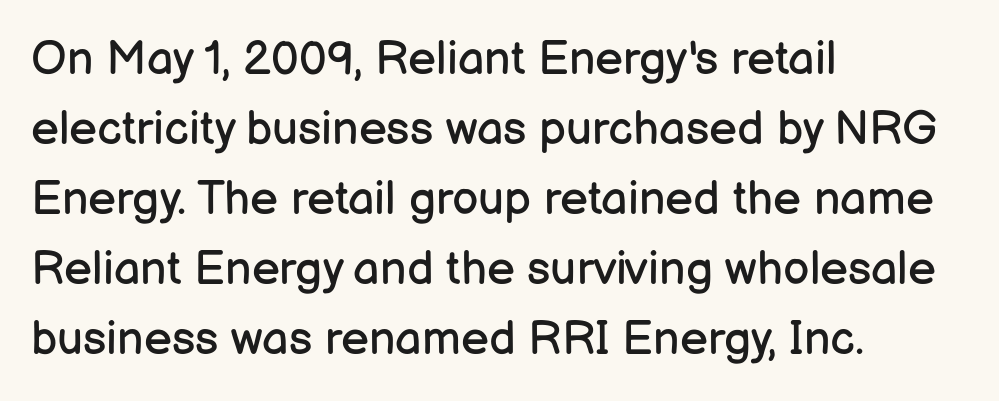
Q: Is the text bold? A: No.
Q: Is the text italic (slanted)? A: No, it is upright.
Q: Is the typeface a serif or a sans-serif typeface? A: Sans-serif.
Q: Is the text underlined? A: No.
Q: How is the paragraph aligned? A: Left-aligned.
Q: Is the spacing between letters normal or unusually wide? A: Normal.
Q: Is the spacing between lines tight, normal or loose? A: Normal.
Q: Width (condensed, normal, or wide)? A: Normal.
Q: Stroke contrast? A: Low.
Q: x-height? A: Medium.
Q: Monospaced? A: No.
